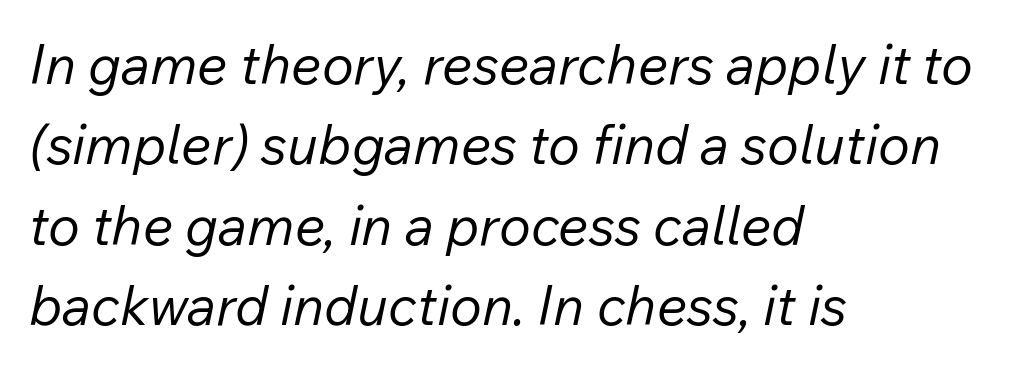
Q: Is the text bold? A: No.
Q: Is the text italic (slanted)? A: Yes, it leans right by about 12 degrees.
Q: Is the text underlined? A: No.
Q: How is the paragraph aligned? A: Left-aligned.
Q: Is the spacing between letters normal or unusually wide? A: Normal.
Q: Is the spacing between lines tight, normal or loose? A: Normal.
Q: Width (condensed, normal, or wide)? A: Normal.
Q: Stroke contrast? A: Low.
Q: x-height? A: Medium.
Q: Monospaced? A: No.
